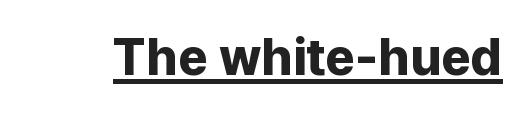
{"serif": "no", "italic": "no", "bold": "yes", "weight": "bold", "width": "normal", "stroke_contrast": "low", "x_height": "medium", "monospaced": "no", "underline": "yes", "letter_spacing": "normal", "letter_spacing_em": 0.0, "glyph_px": 51}
